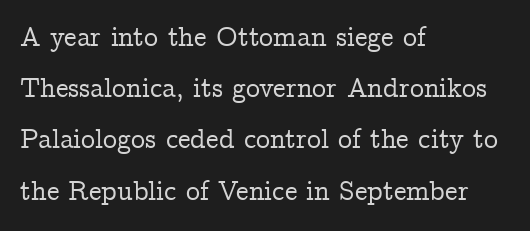
Q: Is the text italic (slanted)? A: No, it is upright.
Q: Is the typeface a serif or a sans-serif typeface? A: Serif.
Q: Is the text underlined? A: No.
Q: How is the paragraph aligned? A: Left-aligned.
Q: Is the spacing between letters normal or unusually wide? A: Normal.
Q: Width (condensed, normal, or wide)? A: Normal.
Q: Stroke contrast? A: Low.
Q: x-height? A: Medium.
Q: Monospaced? A: No.
